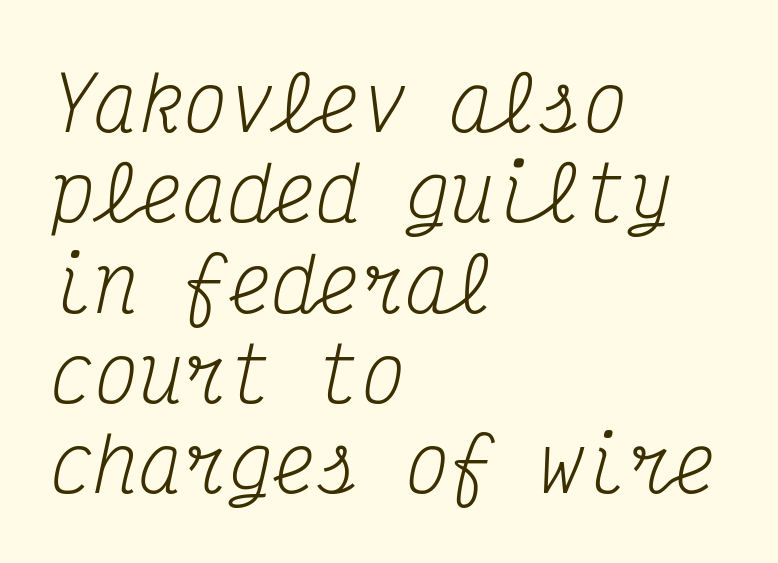
The image shows 74 px regular-weight, condensed serif type, italic (leaning right), monospaced; set left-aligned, line spacing 1.22x, normal letter spacing, not underlined; medium stroke contrast and a medium x-height.
